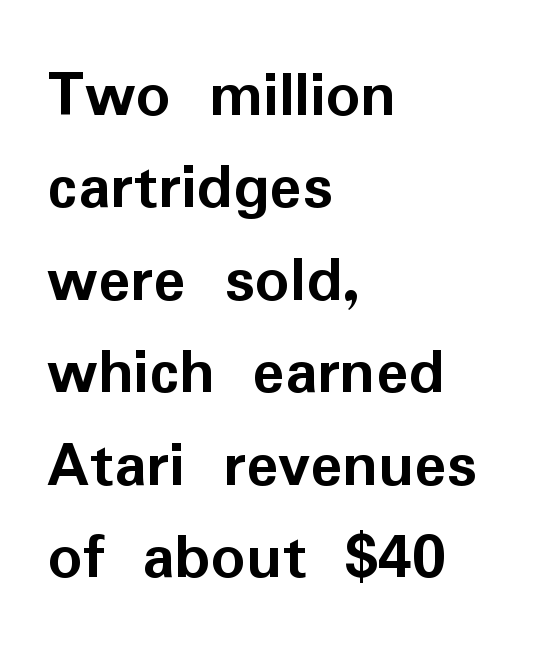
{"serif": "no", "italic": "no", "bold": "yes", "weight": "semibold", "width": "normal", "stroke_contrast": "low", "x_height": "medium", "monospaced": "no", "underline": "no", "align": "left", "line_spacing": "normal", "line_spacing_ratio": 1.36, "letter_spacing": "normal", "letter_spacing_em": 0.0, "glyph_px": 68}
